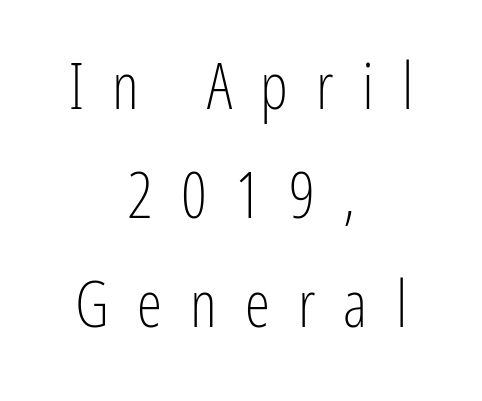
Q: Is the text bold? A: No.
Q: Is the text italic (slanted)? A: No, it is upright.
Q: Is the typeface a serif or a sans-serif typeface? A: Sans-serif.
Q: Is the text underlined? A: No.
Q: How is the paragraph aligned? A: Centered.
Q: Is the spacing between letters normal or unusually wide? A: Unusually wide.
Q: Is the spacing between lines tight, normal or loose? A: Normal.
Q: Width (condensed, normal, or wide)? A: Condensed.
Q: Stroke contrast? A: Low.
Q: x-height? A: Medium.
Q: Monospaced? A: No.
